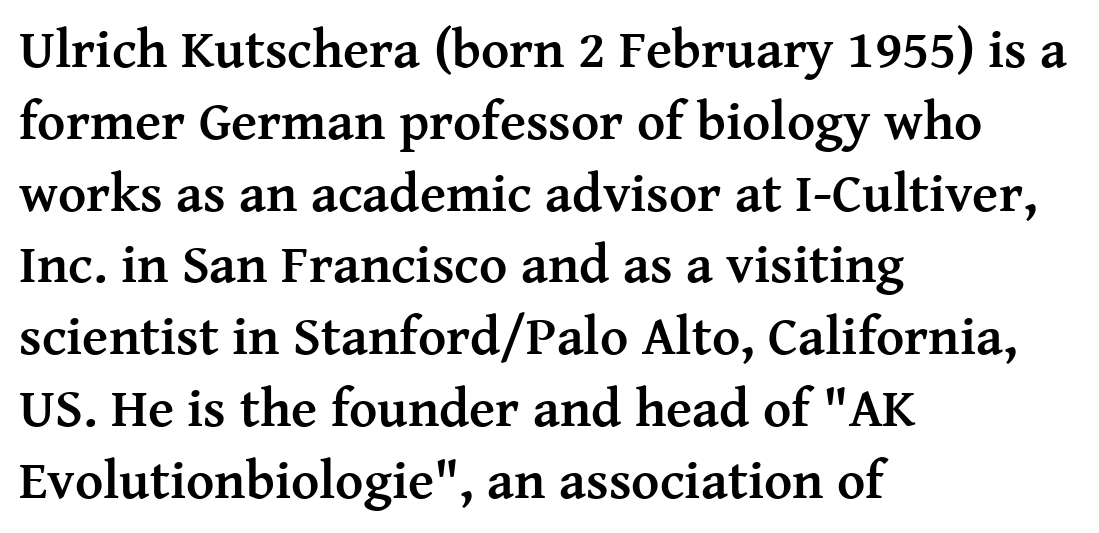
In terms of letterform style, serifs are clearly present. How are the letters spaced? Ordinarily, with no added tracking. All the whitespace from short lines collects on the right. Note the varied advance widths — an 'i' is clearly narrower than an 'm'. These words are printed bold, with thick strokes throughout. Does the leading feel generous? No, just average.
